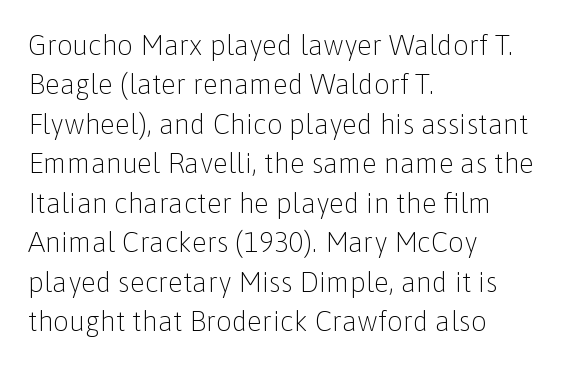
Do the characters align in a grid? No, the font is proportional. Unmarked baselines from the first word to the last. The face looks like a standard text weight, possibly lighter. Does the copy run flush right? No — it runs flush left.
